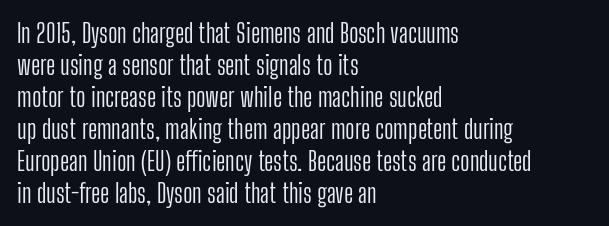
Q: Is the text bold? A: No.
Q: Is the text italic (slanted)? A: No, it is upright.
Q: Is the text underlined? A: No.
Q: How is the paragraph aligned? A: Left-aligned.
Q: Is the spacing between letters normal or unusually wide? A: Normal.
